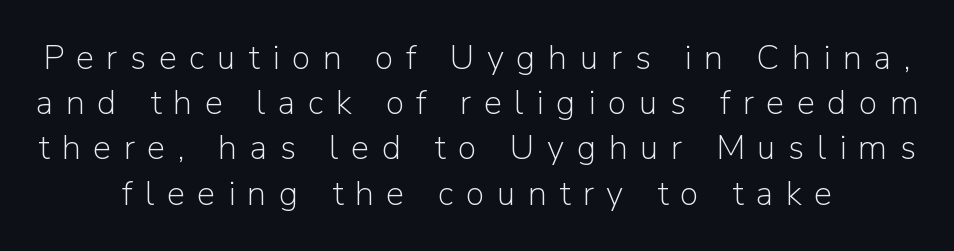
The image shows 34 px light sans-serif type, upright; set centered, normal line spacing (1.33x), unusually wide letter spacing (+0.37 em), not underlined; low stroke contrast and a medium x-height.
